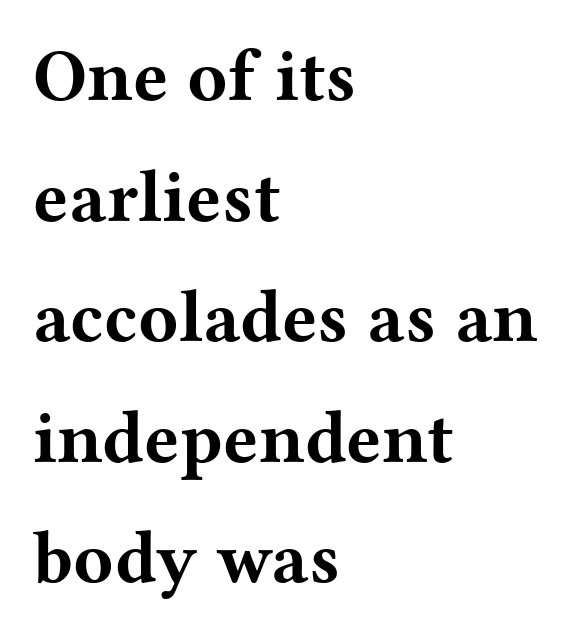
Typesetter's note: full bold, strokes at maximum text heaviness. Looks like regular typesetting: each glyph gets only the width it needs. Posture: straight, roman, zero tilt. Notice how the passage keeps a crisp vertical edge on the left only. Font category for this specimen: serif.
